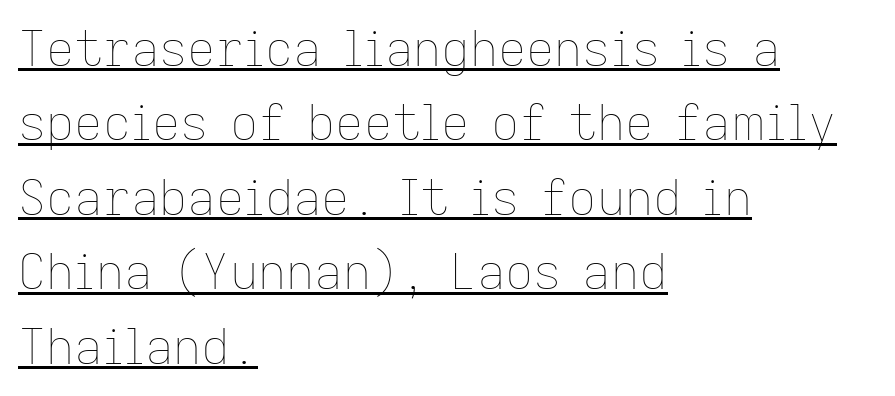
{"italic": "no", "bold": "no", "weight": "thin", "width": "normal", "stroke_contrast": "low", "x_height": "medium", "monospaced": "no", "underline": "yes", "align": "left", "line_spacing": "normal", "line_spacing_ratio": 1.52, "letter_spacing": "normal", "letter_spacing_em": 0.0, "glyph_px": 49}
